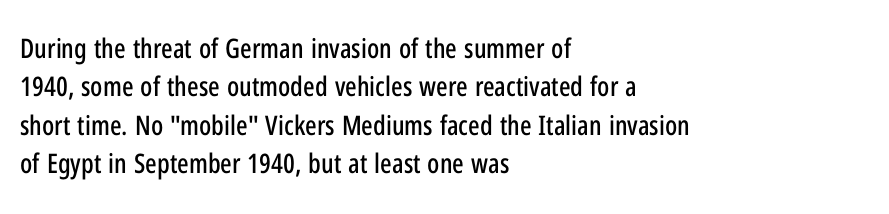
Compared with typical paragraphs, the rows here are spaced about the same. Posture: straight, roman, zero tilt. Inter-character spacing is left at the font's built-in metrics. The space beneath each line is pristine and unruled. The compositor pushed each line to the left boundary.
